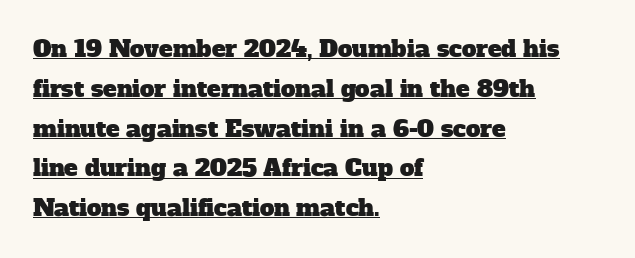
{"underline": "yes", "align": "left", "line_spacing_ratio": 1.73, "letter_spacing": "normal", "letter_spacing_em": 0.0, "glyph_px": 23}
